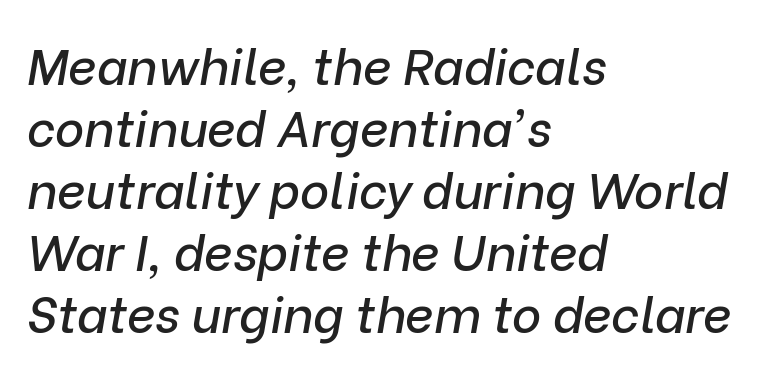
Q: Is the text italic (slanted)? A: Yes, it leans right by about 9 degrees.
Q: Is the text underlined? A: No.
Q: How is the paragraph aligned? A: Left-aligned.
Q: Is the spacing between letters normal or unusually wide? A: Normal.
Q: Width (condensed, normal, or wide)? A: Normal.
Q: Stroke contrast? A: Low.
Q: x-height? A: Medium.
Q: Monospaced? A: No.
